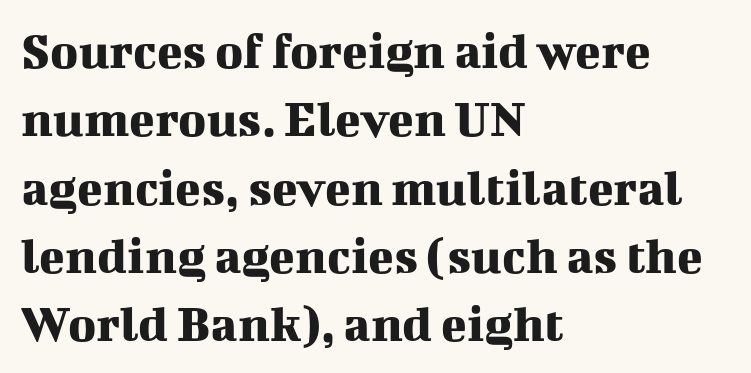
In terms of letterform style, serifs are clearly present. The passage shown is typed in a proportional face where columns would drift. Tracking here is standard; glyphs follow each other at the usual distance. If you drew a line through each stem, it would be perfectly vertical. Bare-footed words on every line.
